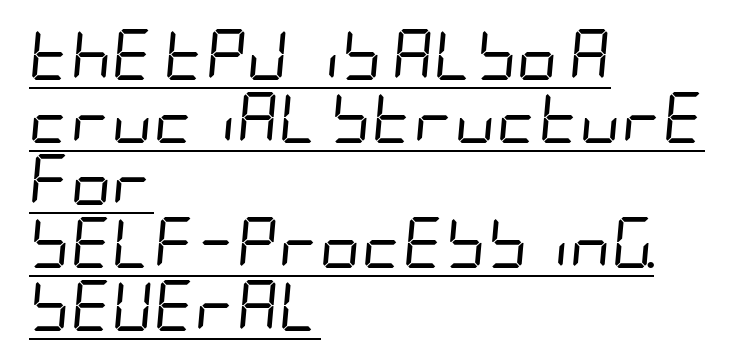
The image shows 51 px regular-weight, condensed type, italic (leaning right); set left-aligned, line spacing 1.23x, normal letter spacing, underlined; low stroke contrast and a large x-height.
